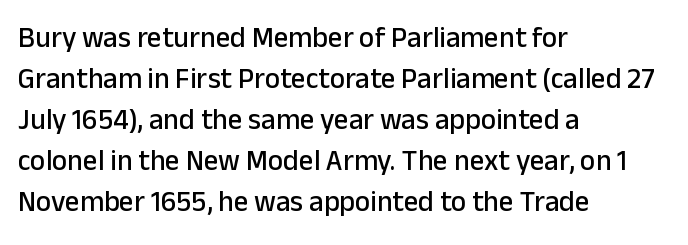
A bare baseline throughout the passage. The block of text has a typical density, with ordinary space between rows. Do the letters lean? They stand straight. The tracking reads as untouched default to a designer's eye.
